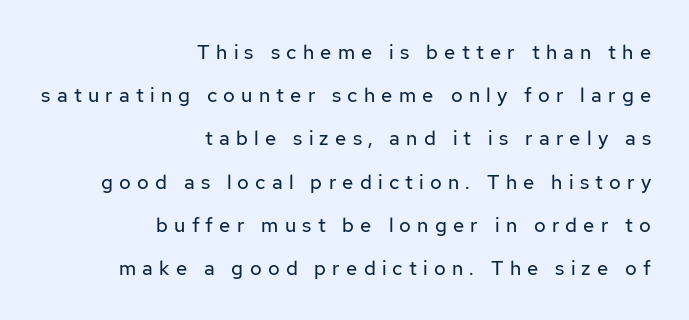
Beneath every word, the page is bare. The typeface has the unassuming heft of standard copy or less. Does the copy run flush right? Yes — the right margin is perfectly even. Students, note that the glyphs here are deliberately spaced far apart.
